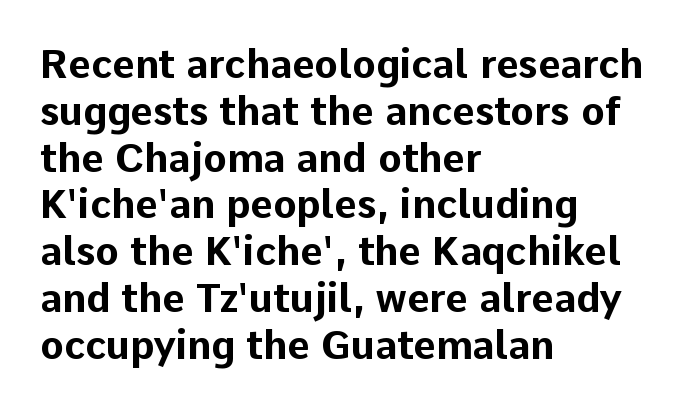
The image shows 39 px bold sans-serif type, upright; set left-aligned, line spacing 1.2x, normal letter spacing, not underlined; low stroke contrast and a medium x-height.
